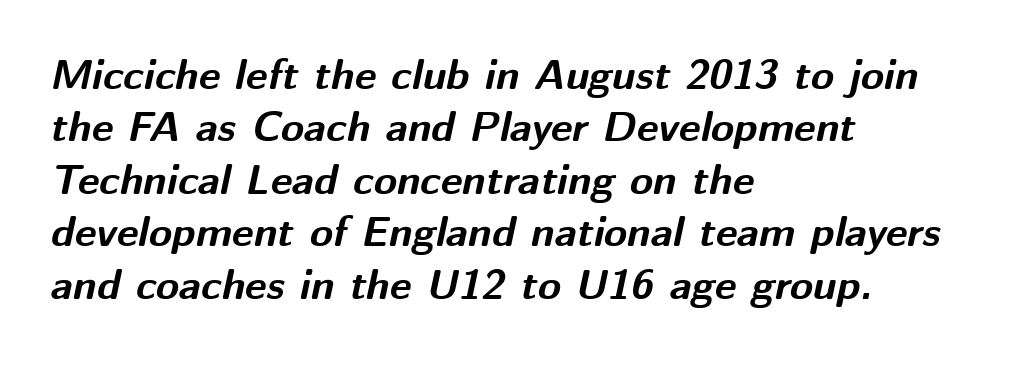
{"italic": "yes", "lean": "right", "slant_degrees": 12, "bold": "yes", "weight": "bold", "width": "normal", "stroke_contrast": "medium", "x_height": "medium", "monospaced": "no", "underline": "no", "align": "left", "line_spacing": "normal", "line_spacing_ratio": 1.25, "letter_spacing": "normal", "letter_spacing_em": 0.0, "glyph_px": 42}
